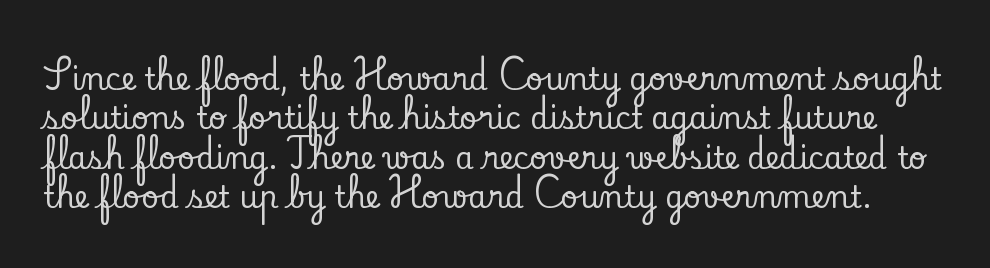
Each word holds together tightly as a unit, with standard inter-letter gaps. You could not count columns in this text — the font is proportionally spaced. Reading down the column, the eye jumps a familiar distance to each next line. The passage shown is typeset with a serif family. The area under the type is left untouched.
